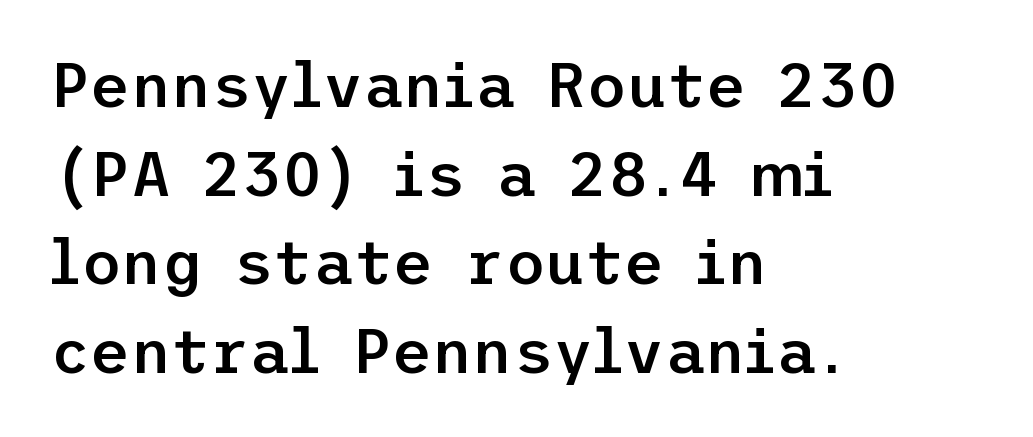
The characters display no serif detailing; their extremities are plain. You can tell it's not italic because the verticals are truly vertical. If you drew a ruler down the left edge, every line would touch it. Is the type bold? Partly — it's a semibold, heavier than regular but not fully bold.
